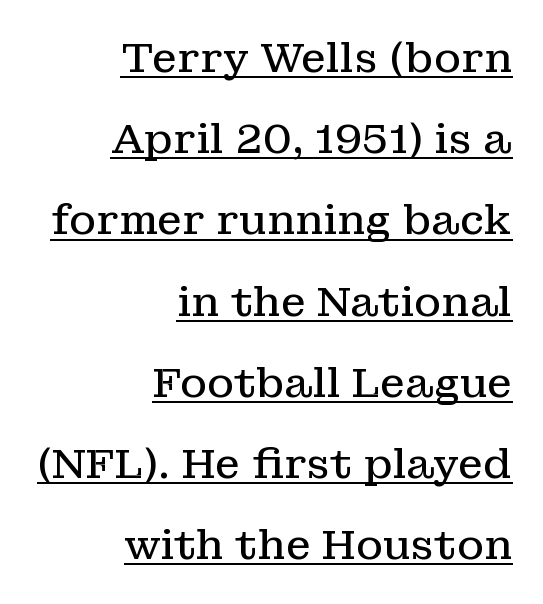
{"serif": "yes", "italic": "no", "bold": "no", "weight": "regular", "width": "normal", "stroke_contrast": "low", "x_height": "medium", "monospaced": "no", "underline": "yes", "align": "right", "line_spacing": "loose", "line_spacing_ratio": 1.98, "letter_spacing": "normal", "letter_spacing_em": 0.0, "glyph_px": 41}
